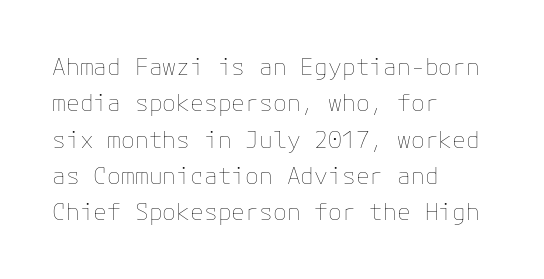
The image shows 23 px text type, upright; set left-aligned, normal line spacing (1.58x), normal letter spacing, not underlined.
